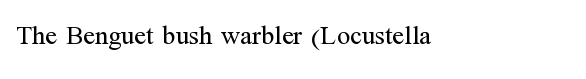
Ordinary non-slanted type is in use. Tracking here is standard; glyphs follow each other at the usual distance. Plain, unruled lines of type. A student would call this left alignment; a typographer would say flush left, rag right. No heavy texture on the line: the type isn't bold.
